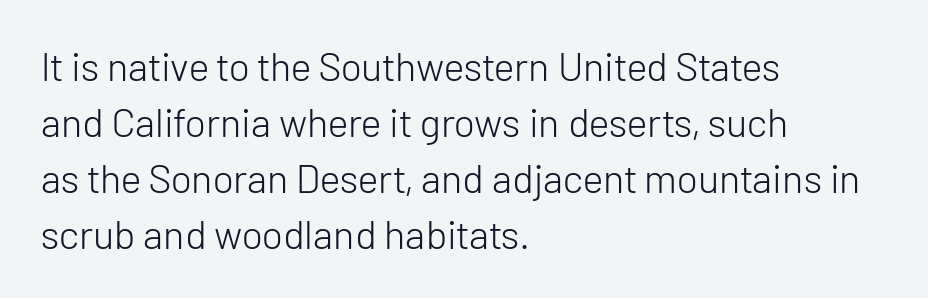
The image shows 40 px light sans-serif type, upright; set left-aligned, normal line spacing (1.4x), normal letter spacing, not underlined; low stroke contrast and a medium x-height.
